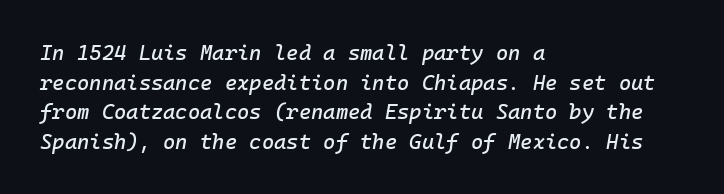
The image shows 21 px text type, italic (leaning right); set left-aligned, normal line spacing (1.41x), normal letter spacing, not underlined.
